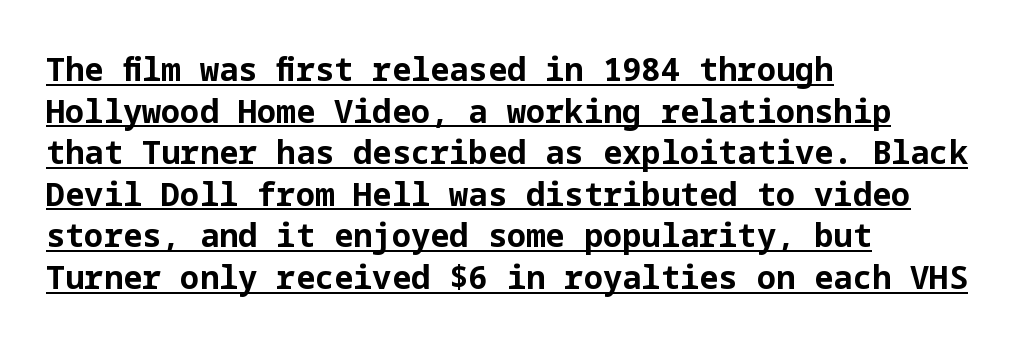
Q: Is the text bold? A: Yes.
Q: Is the text italic (slanted)? A: No, it is upright.
Q: Is the typeface a serif or a sans-serif typeface? A: Sans-serif.
Q: Is the text underlined? A: Yes.
Q: How is the paragraph aligned? A: Left-aligned.
Q: Is the spacing between letters normal or unusually wide? A: Normal.
Q: Is the spacing between lines tight, normal or loose? A: Normal.
Q: Width (condensed, normal, or wide)? A: Normal.
Q: Stroke contrast? A: Low.
Q: x-height? A: Medium.
